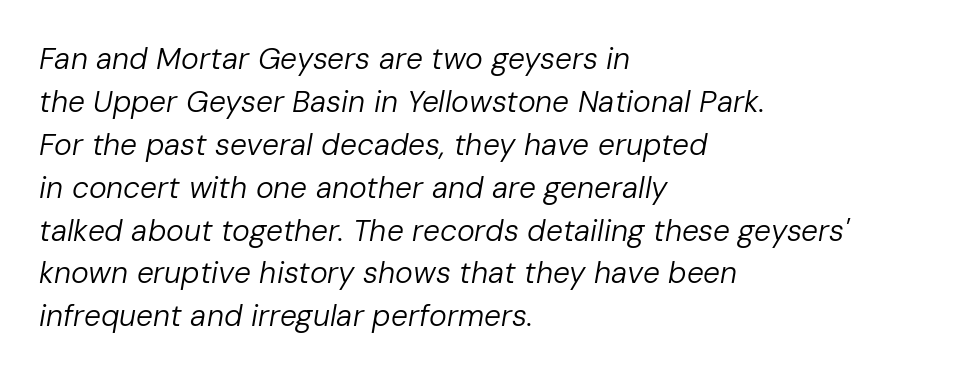
The image shows 30 px regular-weight type, italic (leaning right); set left-aligned, normal line spacing (1.43x), normal letter spacing, not underlined; low stroke contrast and a medium x-height.
